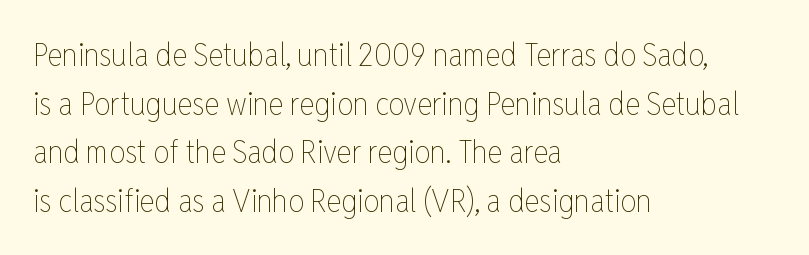
{"italic": "no", "bold": "no", "weight": "thin", "width": "condensed", "stroke_contrast": "low", "x_height": "medium", "monospaced": "no", "underline": "no", "align": "left", "line_spacing": "normal", "line_spacing_ratio": 1.52, "letter_spacing": "normal", "letter_spacing_em": 0.0, "glyph_px": 32}
